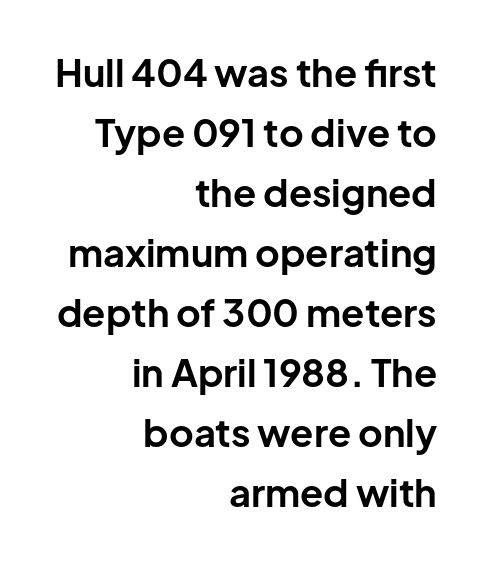
The image shows 38 px bold sans-serif type, upright; set right-aligned, normal line spacing (1.58x), normal letter spacing, not underlined; low stroke contrast and a medium x-height.
